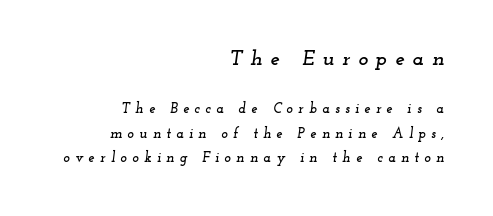
Does the lettering tilt? It does — this is italic. Students, note that the glyphs here are deliberately spaced far apart. Compare the two chunks: the upper has the greater cap height. The specimen omits any rule beneath the text block's lines. Line ends are locked; line starts wander.
